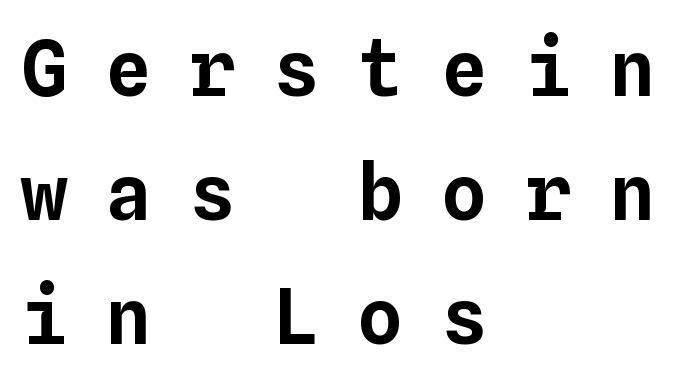
Q: Is the text italic (slanted)? A: No, it is upright.
Q: Is the text underlined? A: No.
Q: How is the paragraph aligned? A: Left-aligned.
Q: Is the spacing between letters normal or unusually wide? A: Unusually wide.
Q: Is the spacing between lines tight, normal or loose? A: Normal.
Q: Width (condensed, normal, or wide)? A: Normal.
Q: Stroke contrast? A: Low.
Q: x-height? A: Medium.
Q: Monospaced? A: Yes.
